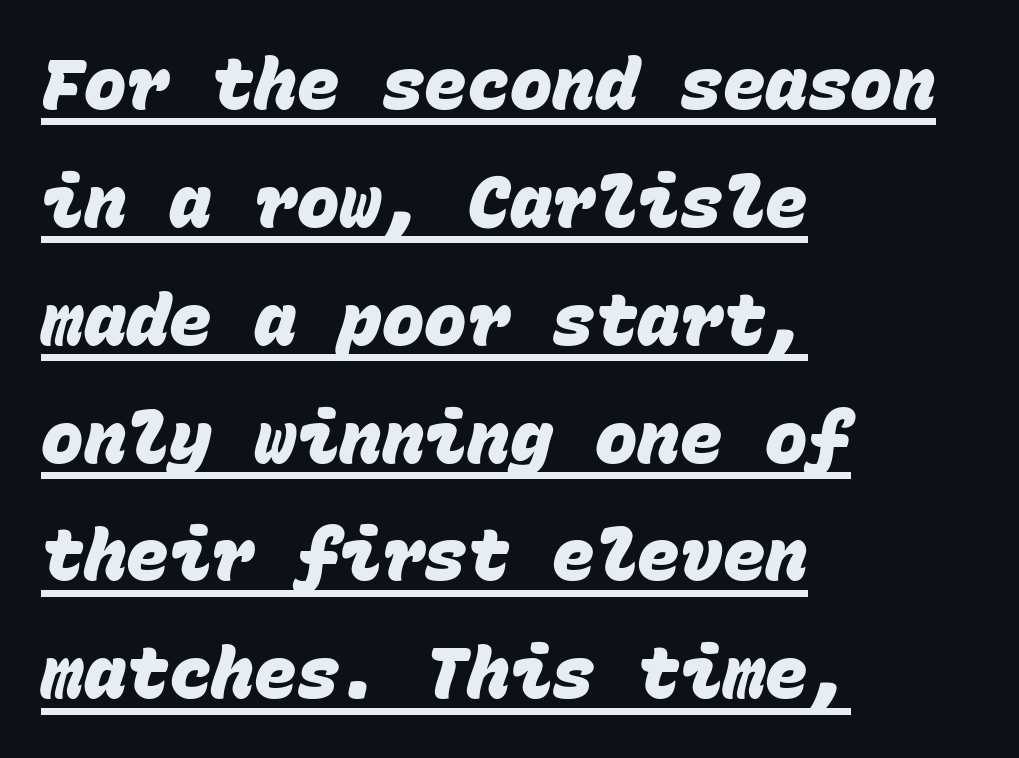
The image shows 71 px heavy sans-serif type, monospaced; set left-aligned, normal line spacing (1.66x), normal letter spacing, underlined; low stroke contrast and a large x-height.
